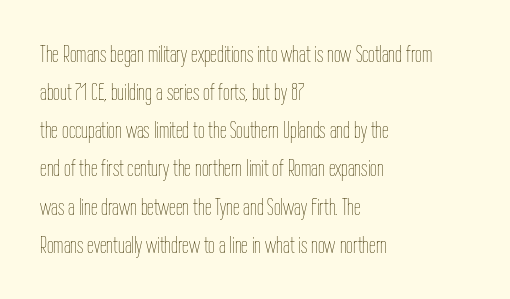
{"italic": "no", "bold": "no", "underline": "no", "align": "left", "line_spacing": "normal", "line_spacing_ratio": 1.59, "letter_spacing": "normal", "letter_spacing_em": 0.0, "glyph_px": 24}
